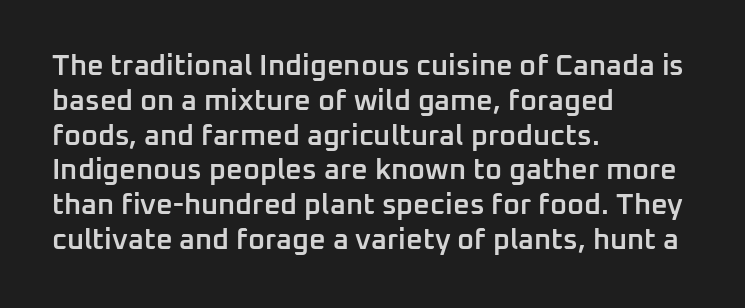
Q: Is the text bold? A: Semi-bold.
Q: Is the text italic (slanted)? A: No, it is upright.
Q: Is the typeface a serif or a sans-serif typeface? A: Sans-serif.
Q: Is the text underlined? A: No.
Q: How is the paragraph aligned? A: Left-aligned.
Q: Is the spacing between letters normal or unusually wide? A: Normal.
Q: Width (condensed, normal, or wide)? A: Normal.
Q: Stroke contrast? A: Low.
Q: x-height? A: Medium.
Q: Monospaced? A: No.
